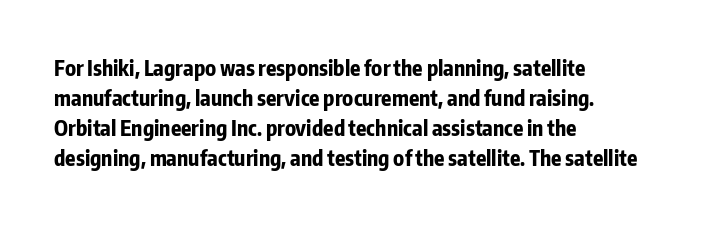
The image shows 21 px bold type, upright; set left-aligned, normal line spacing (1.43x), normal letter spacing, not underlined.
